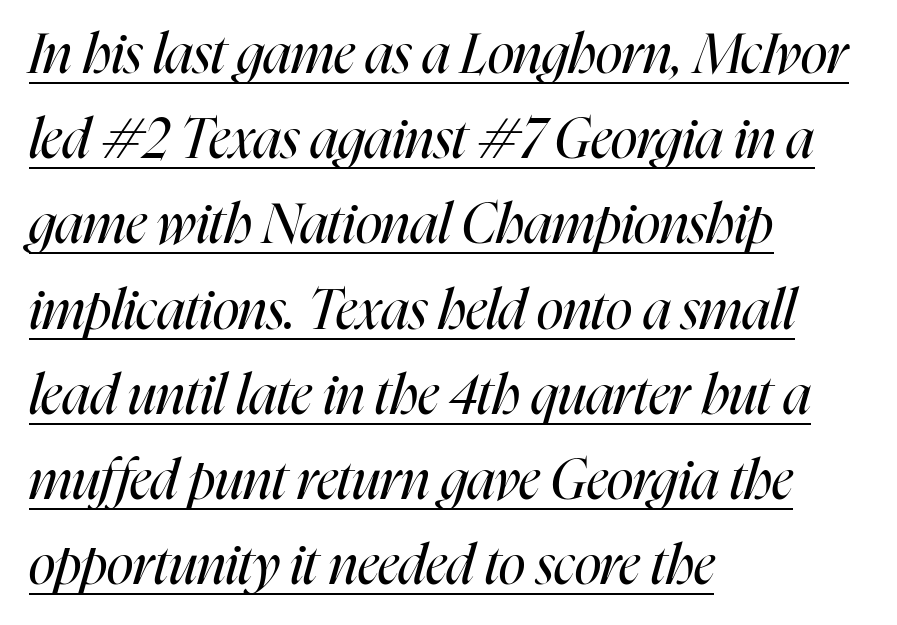
Visually the block forms a straight wall on the left and a jagged coastline on the right. Is this a fixed-width face? No — the glyphs have proportional, varying widths. Honestly, the letter spacing is just normal — you wouldn't notice it. Would a proofreader flag this as italicized? Yes.
